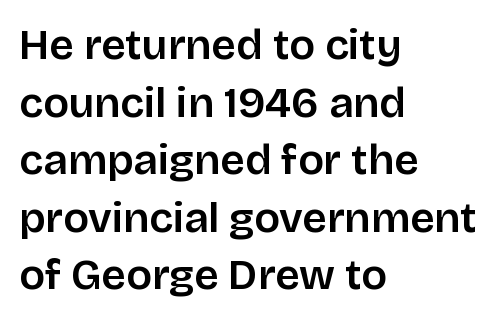
The image shows 43 px semibold sans-serif type, upright; set left-aligned, normal line spacing (1.34x), normal letter spacing, not underlined; low stroke contrast and a large x-height.
